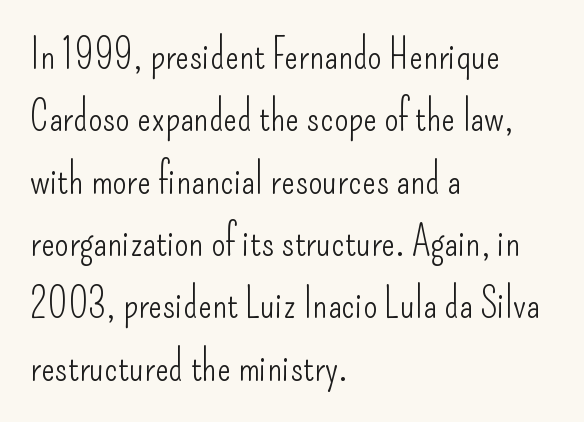
{"serif": "no", "italic": "no", "bold": "no", "weight": "light", "width": "condensed", "stroke_contrast": "low", "x_height": "small", "monospaced": "no", "underline": "no", "align": "left", "line_spacing": "normal", "line_spacing_ratio": 1.52, "letter_spacing": "normal", "letter_spacing_em": 0.0, "glyph_px": 41}
